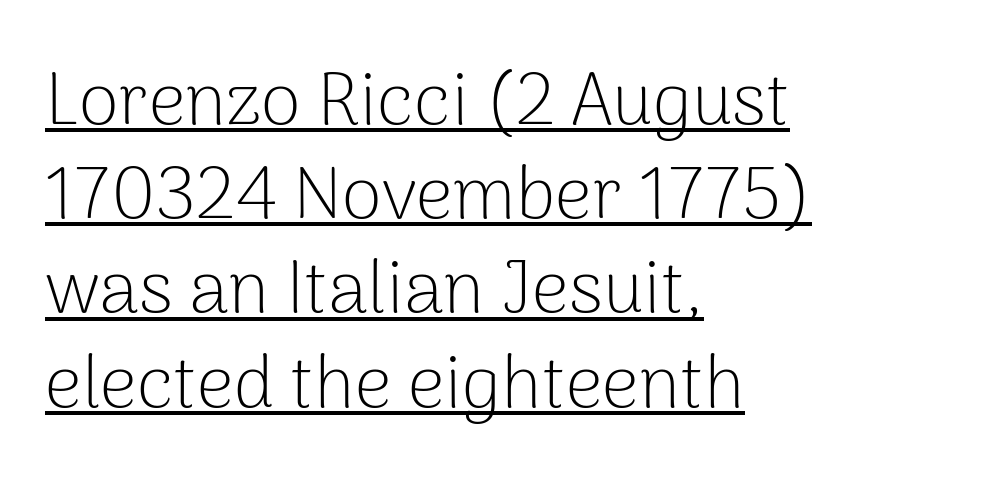
The image shows 73 px light sans-serif type, upright; set left-aligned, normal line spacing (1.29x), normal letter spacing, underlined; low stroke contrast and a medium x-height.
